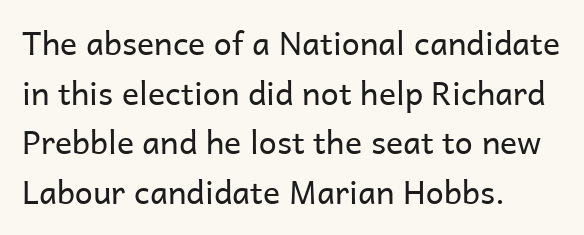
Q: Is the text bold? A: No.
Q: Is the text italic (slanted)? A: No, it is upright.
Q: Is the typeface a serif or a sans-serif typeface? A: Sans-serif.
Q: Is the text underlined? A: No.
Q: How is the paragraph aligned? A: Left-aligned.
Q: Is the spacing between letters normal or unusually wide? A: Normal.
Q: Is the spacing between lines tight, normal or loose? A: Normal.
Q: Width (condensed, normal, or wide)? A: Normal.
Q: Stroke contrast? A: Low.
Q: x-height? A: Medium.
Q: Monospaced? A: No.
